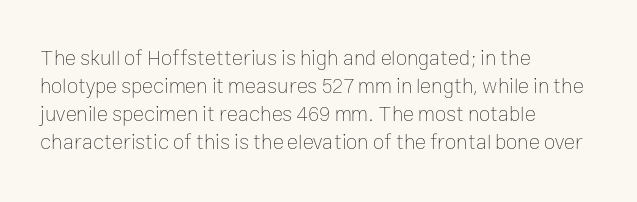
The image shows 21 px text type, upright; set left-aligned, normal line spacing (1.33x), normal letter spacing, not underlined.
